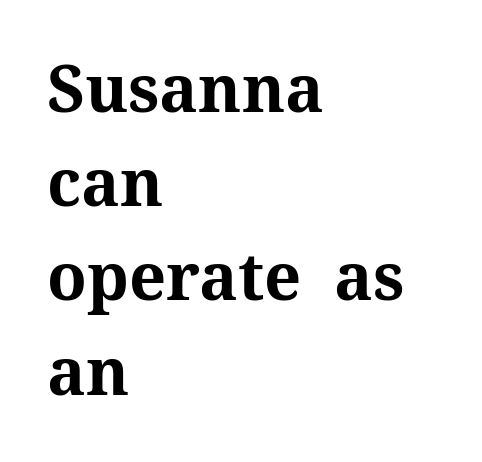
{"serif": "yes", "italic": "no", "bold": "yes", "weight": "bold", "width": "normal", "stroke_contrast": "medium", "x_height": "medium", "monospaced": "no", "underline": "no", "align": "left", "line_spacing": "normal", "line_spacing_ratio": 1.45, "letter_spacing": "normal", "letter_spacing_em": 0.0, "glyph_px": 65}
